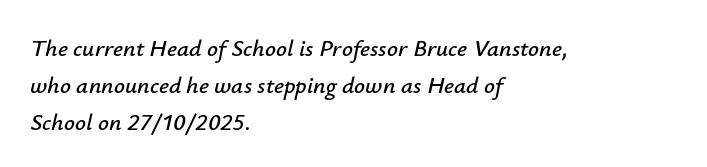
The image shows 24 px text type, italic (leaning right); set left-aligned, normal line spacing (1.54x), normal letter spacing, not underlined.
